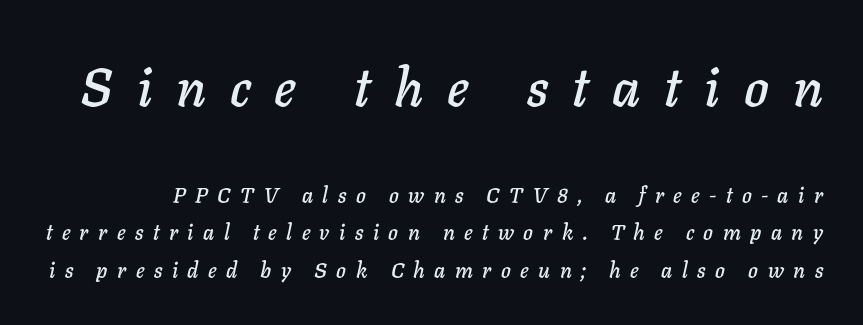
Is this a fixed-width face? No — the glyphs have proportional, varying widths. The initial chunk of copy outweighs the following chunk in type size. Between one letter and the next there's a generous, obvious gap. Tall strokes in this sample are angled rather than plumb. The foot of each line stays bare and open.
